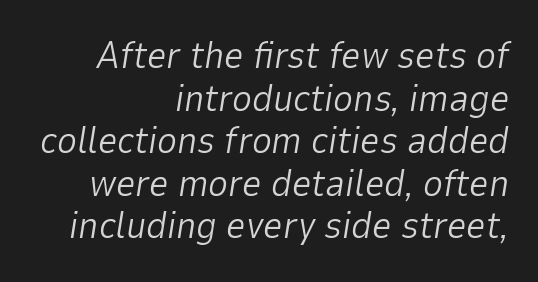
Q: Is the text bold? A: No.
Q: Is the text italic (slanted)? A: Yes, it leans right by about 9 degrees.
Q: Is the text underlined? A: No.
Q: How is the paragraph aligned? A: Right-aligned.
Q: Is the spacing between letters normal or unusually wide? A: Normal.
Q: Is the spacing between lines tight, normal or loose? A: Tight.
Q: Width (condensed, normal, or wide)? A: Normal.
Q: Stroke contrast? A: Low.
Q: x-height? A: Medium.
Q: Monospaced? A: No.
